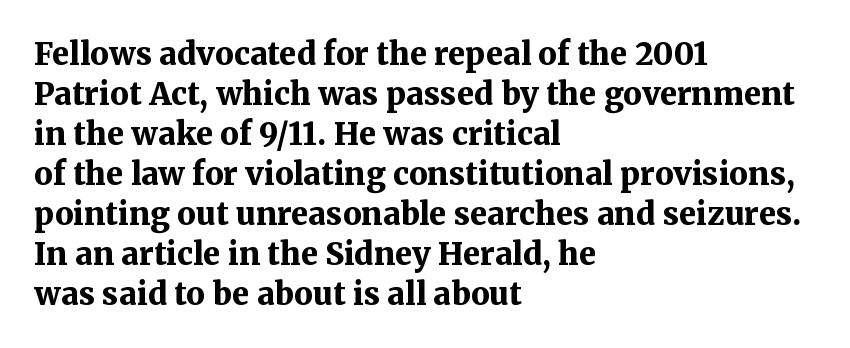
The image shows 31 px bold serif type, upright; set left-aligned, normal line spacing (1.29x), normal letter spacing, not underlined; medium stroke contrast and a medium x-height.
